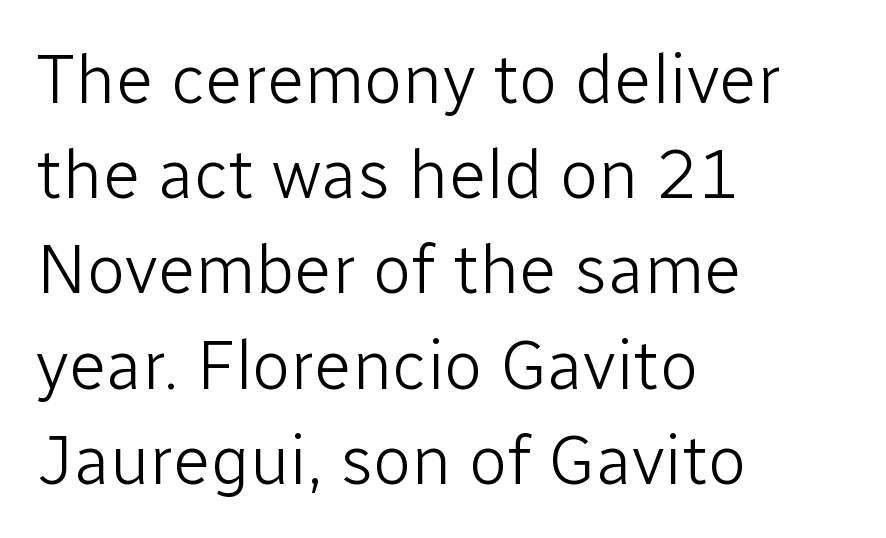
{"serif": "no", "italic": "no", "bold": "no", "weight": "light", "width": "normal", "stroke_contrast": "low", "x_height": "medium", "monospaced": "no", "underline": "no", "align": "left", "line_spacing": "normal", "line_spacing_ratio": 1.36, "letter_spacing": "normal", "letter_spacing_em": 0.0, "glyph_px": 70}
